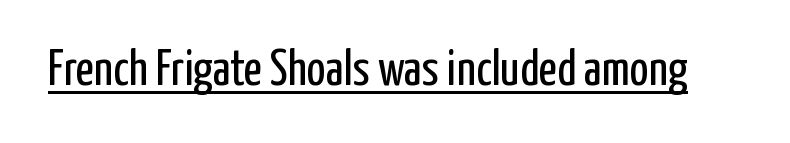
Does the lettering tilt? It doesn't — this is upright. The typeface has the unassuming heft of standard copy or less. Here the designer chose a conventional face with non-uniform glyph widths. The designer went with a sans here, leaving each stem footless.
